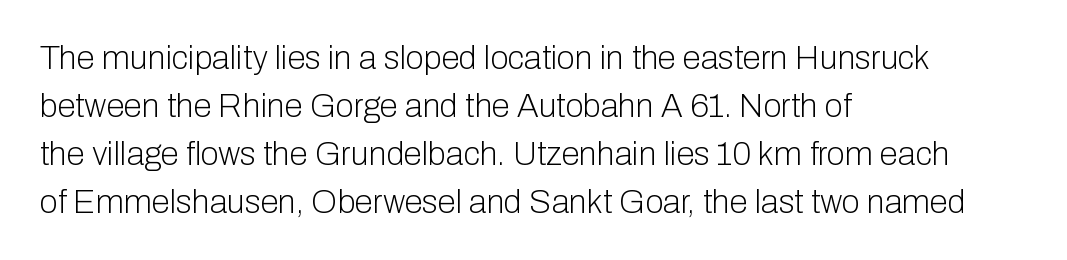
The image shows 33 px light sans-serif type, upright; set left-aligned, normal line spacing (1.45x), normal letter spacing, not underlined; low stroke contrast and a medium x-height.
